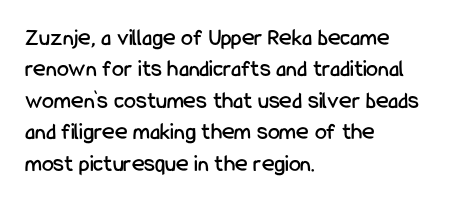
Here the glyphs are tracked normally, forming tight word shapes. Type without underlining. A roman cut, with each character standing at attention. A classic flush-left, rag-right setting is used for this passage.
